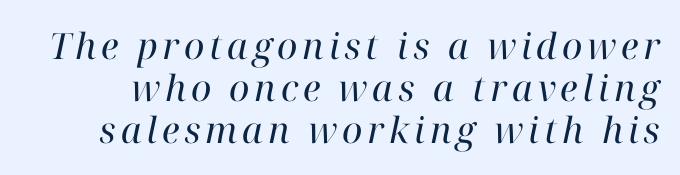
This rendering employs a face with finishing strokes, i.e., a serif. Ink coverage per letter is moderate at most. This sample has the flowing, uneven cadence of proportional lettering. It's the slanting kind of type. Check the space under the baseline: it is left empty.
